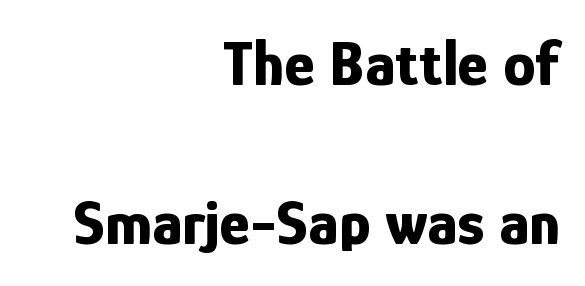
The image shows 65 px bold, condensed sans-serif type, upright; set right-aligned, loose line spacing (2.45x), normal letter spacing, not underlined; low stroke contrast and a medium x-height.
